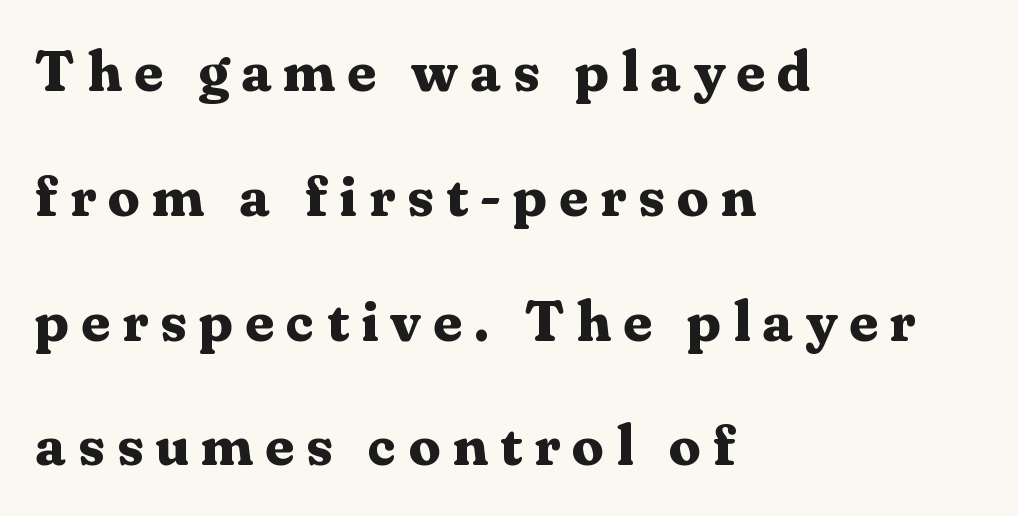
If you measured baseline to baseline, you'd find a long distance. The letters stand straight up with perfectly vertical stems. The type is letterspaced generously, with wide tracking. These lines stack with their left ends in a neat column. You could not count columns in this text — the font is proportionally spaced. Observe the serifs anchoring each vertical stroke in this sample.
